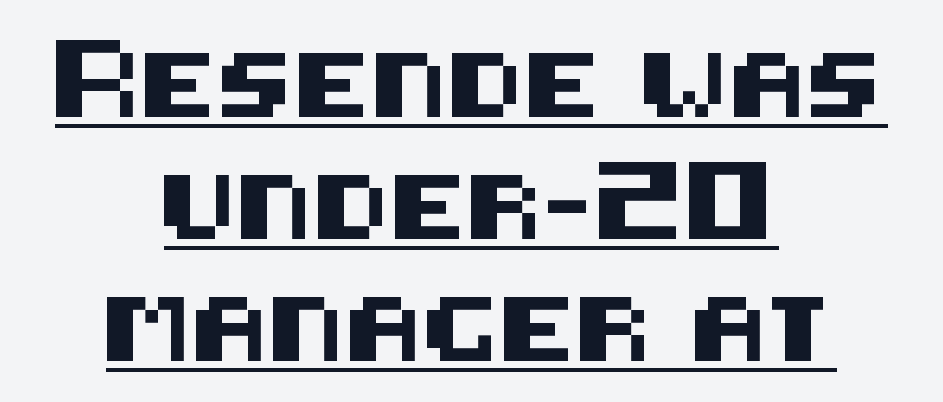
{"serif": "no", "italic": "no", "width": "normal", "stroke_contrast": "medium", "x_height": "large", "underline": "yes", "align": "center", "line_spacing": "loose", "line_spacing_ratio": 1.91, "letter_spacing": "normal", "letter_spacing_em": 0.0, "glyph_px": 64}
